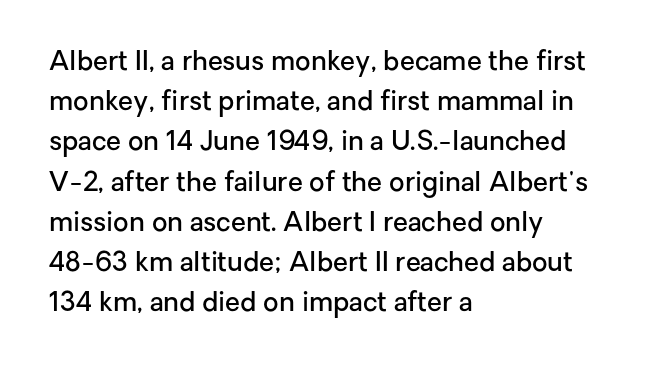
The paragraph has a hard left edge and a soft right edge. Nobody drew a line under any word here. Notice how descenders clear the ascenders below comfortably — that's standard leading. Its strokes are somewhat broadened, the hallmark of semibold type. The axis of the letterforms is exactly vertical. The letterforms sit shoulder to shoulder at normal distance.
